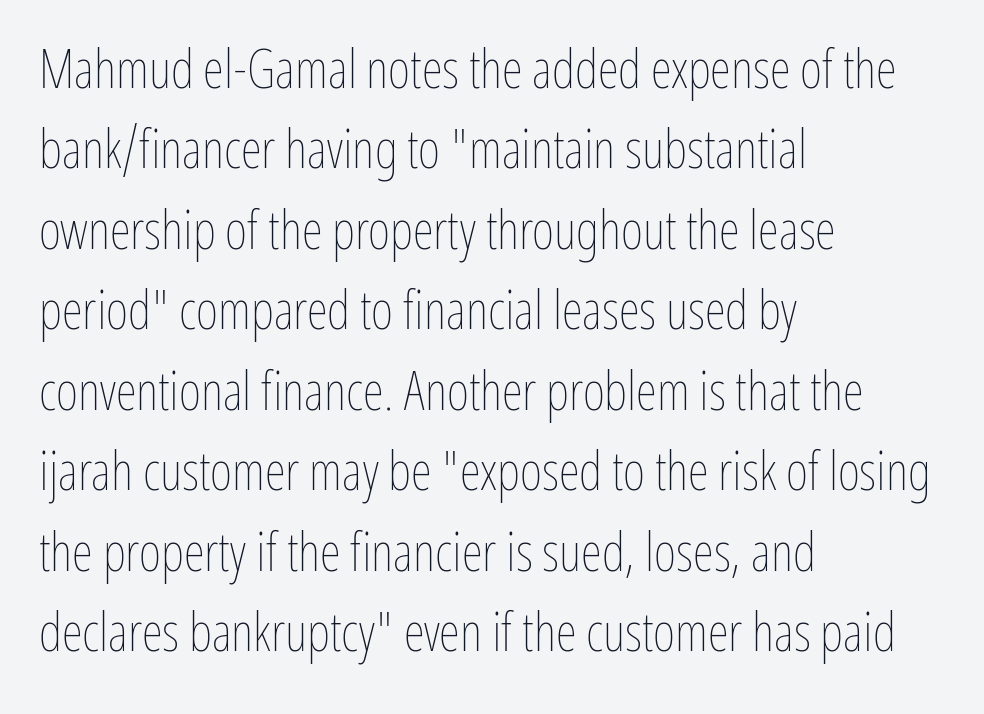
{"italic": "no", "bold": "no", "weight": "thin", "width": "condensed", "stroke_contrast": "low", "x_height": "medium", "monospaced": "no", "underline": "no", "align": "left", "line_spacing": "normal", "line_spacing_ratio": 1.49, "letter_spacing": "normal", "letter_spacing_em": 0.0, "glyph_px": 54}
